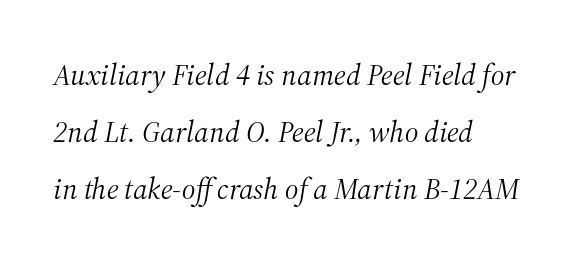
The image shows 30 px light serif type, italic (leaning right); set loose line spacing (1.9x), normal letter spacing, not underlined; medium stroke contrast and a medium x-height.
